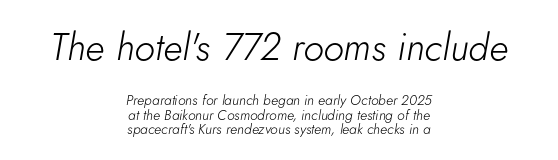
The image shows 38 px light type, italic (leaning right); set centered, tight line spacing (1.06x), normal letter spacing, not underlined; the first (top) block is 2.71x larger; low stroke contrast and a small x-height.
